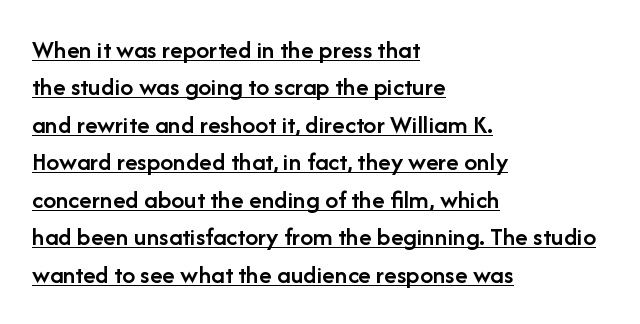
{"italic": "no", "bold": "semi", "underline": "yes", "align": "left", "line_spacing": "normal", "line_spacing_ratio": 1.44, "letter_spacing": "normal", "letter_spacing_em": 0.0, "glyph_px": 26}
